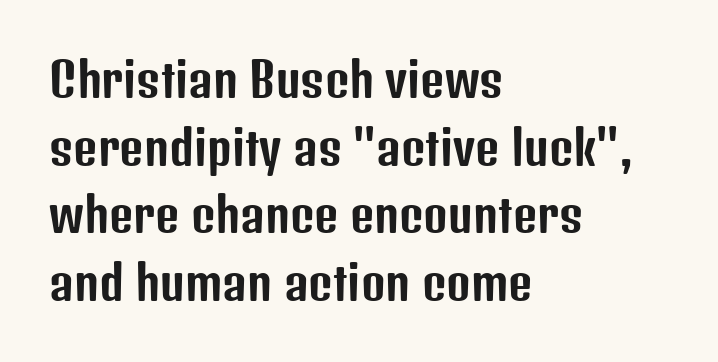
{"serif": "no", "italic": "no", "width": "condensed", "stroke_contrast": "low", "x_height": "medium", "monospaced": "no", "underline": "no", "align": "left", "line_spacing": "normal", "line_spacing_ratio": 1.44, "letter_spacing": "normal", "letter_spacing_em": 0.0, "glyph_px": 47}
